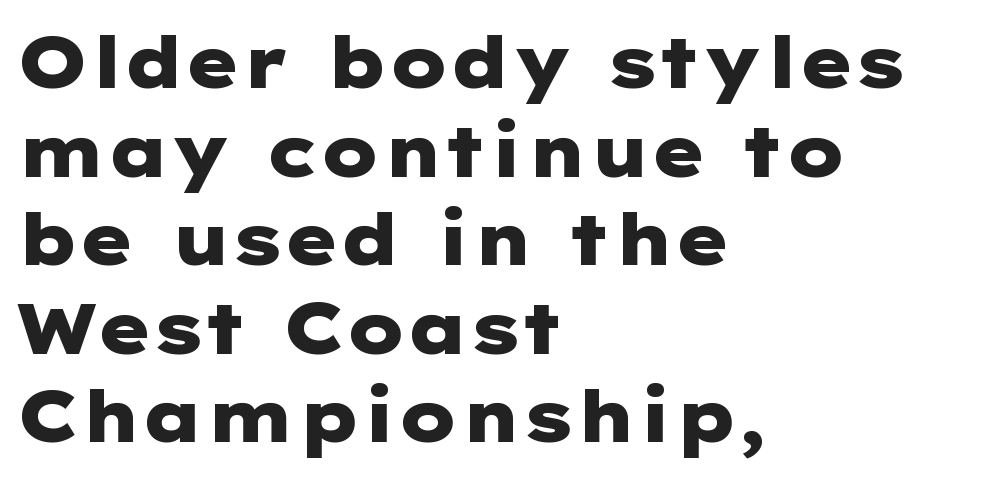
Q: Is the text bold? A: Yes.
Q: Is the text italic (slanted)? A: No, it is upright.
Q: Is the typeface a serif or a sans-serif typeface? A: Sans-serif.
Q: Is the text underlined? A: No.
Q: How is the paragraph aligned? A: Left-aligned.
Q: Is the spacing between letters normal or unusually wide? A: Normal.
Q: Width (condensed, normal, or wide)? A: Wide.
Q: Stroke contrast? A: Low.
Q: x-height? A: Medium.
